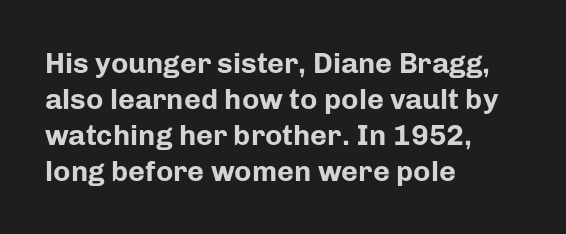
{"serif": "no", "italic": "no", "bold": "yes", "weight": "bold", "width": "normal", "stroke_contrast": "low", "x_height": "medium", "monospaced": "no", "underline": "no", "align": "left", "line_spacing_ratio": 1.24, "letter_spacing": "normal", "letter_spacing_em": 0.0, "glyph_px": 29}
